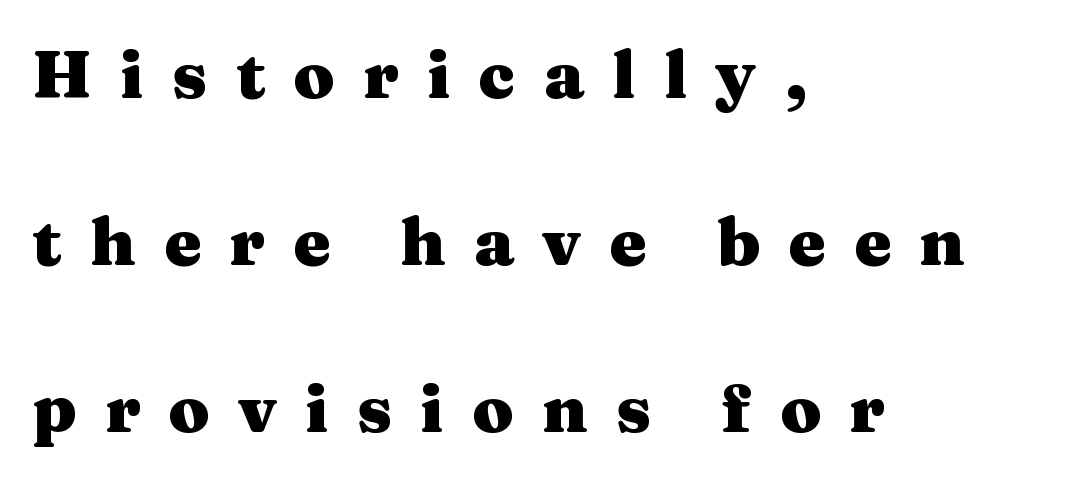
{"serif": "yes", "italic": "no", "bold": "yes", "weight": "heavy", "width": "wide", "stroke_contrast": "medium", "x_height": "medium", "monospaced": "no", "underline": "no", "align": "left", "line_spacing": "loose", "line_spacing_ratio": 2.49, "letter_spacing": "wide", "letter_spacing_em": 0.42, "glyph_px": 67}
